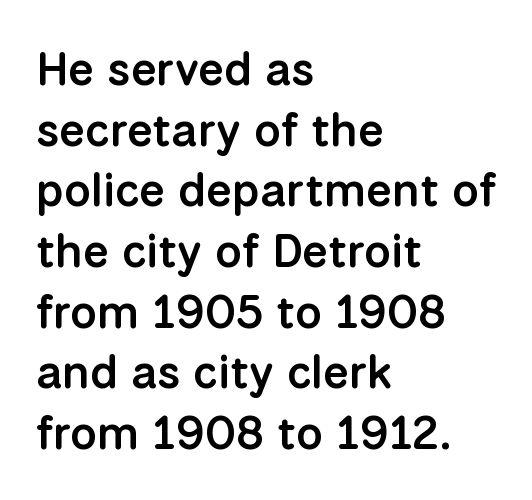
Q: Is the text bold? A: Semi-bold.
Q: Is the text italic (slanted)? A: No, it is upright.
Q: Is the typeface a serif or a sans-serif typeface? A: Sans-serif.
Q: Is the text underlined? A: No.
Q: How is the paragraph aligned? A: Left-aligned.
Q: Is the spacing between letters normal or unusually wide? A: Normal.
Q: Is the spacing between lines tight, normal or loose? A: Normal.
Q: Width (condensed, normal, or wide)? A: Normal.
Q: Stroke contrast? A: Low.
Q: x-height? A: Medium.
Q: Monospaced? A: No.
